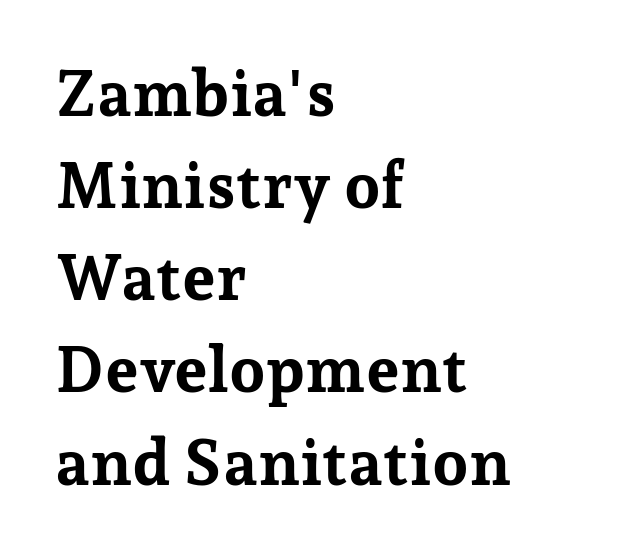
{"serif": "yes", "italic": "no", "bold": "yes", "weight": "bold", "width": "normal", "stroke_contrast": "low", "x_height": "medium", "monospaced": "no", "underline": "no", "align": "left", "line_spacing": "normal", "line_spacing_ratio": 1.44, "letter_spacing": "normal", "letter_spacing_em": 0.0, "glyph_px": 64}
